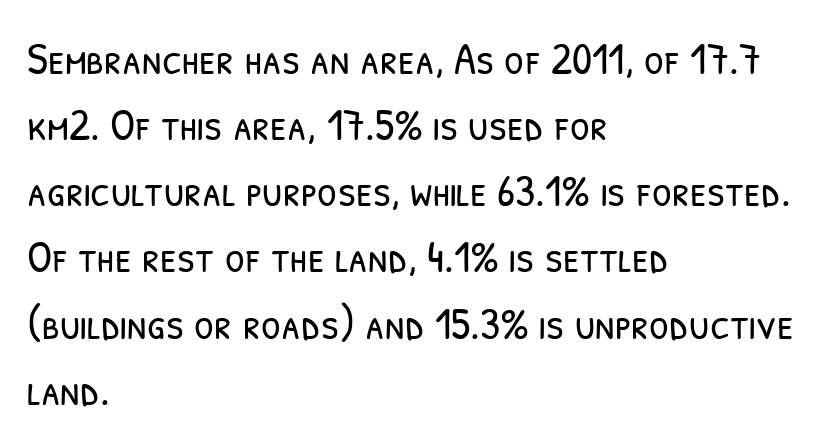
Q: Is the text bold? A: No.
Q: Is the typeface a serif or a sans-serif typeface? A: Sans-serif.
Q: Is the text underlined? A: No.
Q: How is the paragraph aligned? A: Left-aligned.
Q: Is the spacing between letters normal or unusually wide? A: Normal.
Q: Is the spacing between lines tight, normal or loose? A: Normal.
Q: Width (condensed, normal, or wide)? A: Condensed.
Q: Stroke contrast? A: Low.
Q: x-height? A: Medium.
Q: Monospaced? A: No.
